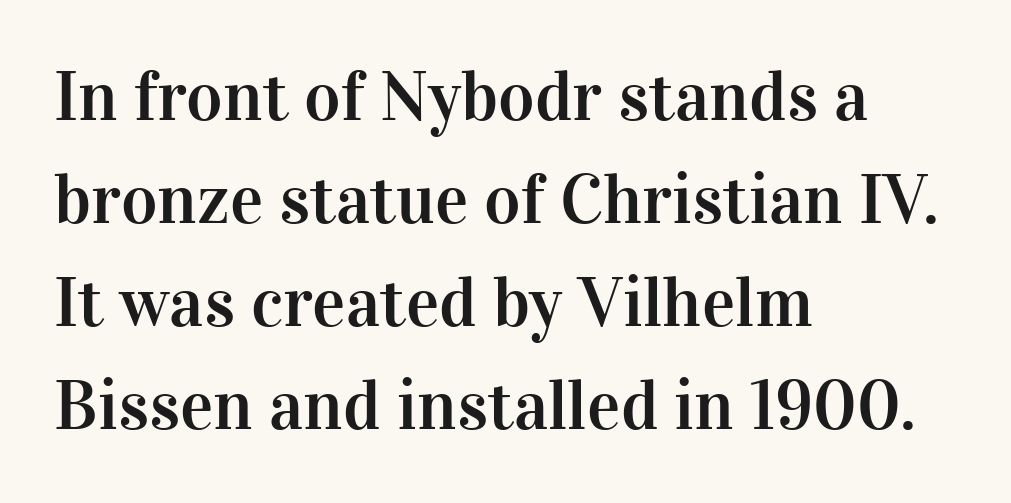
Q: Is the text italic (slanted)? A: No, it is upright.
Q: Is the typeface a serif or a sans-serif typeface? A: Serif.
Q: Is the text underlined? A: No.
Q: How is the paragraph aligned? A: Left-aligned.
Q: Is the spacing between letters normal or unusually wide? A: Normal.
Q: Is the spacing between lines tight, normal or loose? A: Normal.
Q: Width (condensed, normal, or wide)? A: Normal.
Q: Stroke contrast? A: High.
Q: x-height? A: Medium.
Q: Monospaced? A: No.
